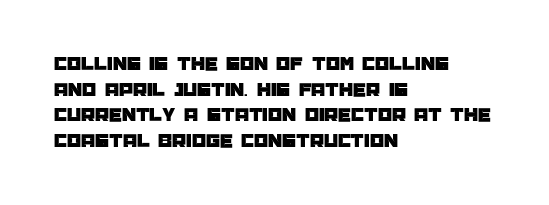
Q: Is the text italic (slanted)? A: No, it is upright.
Q: Is the text underlined? A: No.
Q: How is the paragraph aligned? A: Left-aligned.
Q: Is the spacing between letters normal or unusually wide? A: Normal.
Q: Is the spacing between lines tight, normal or loose? A: Normal.
